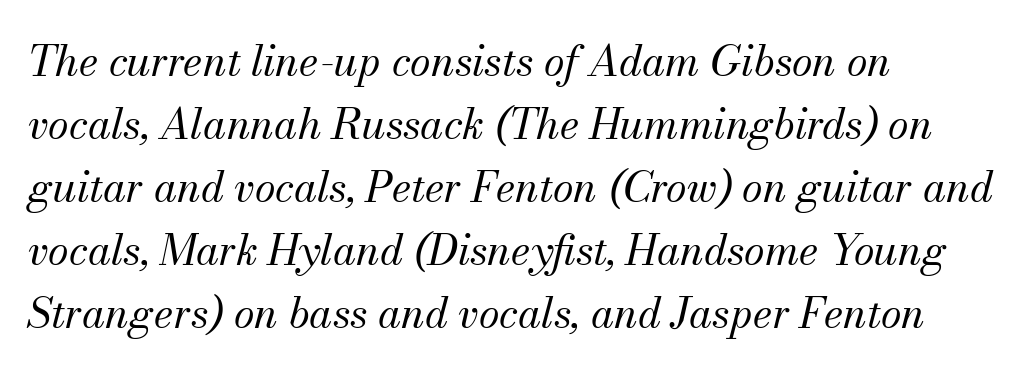
Underlining? Definitely not there. Is the letter spacing exaggerated? No — it looks like the ordinary default. Is there much room between lines? A standard amount, neither cramped nor airy. The rendering shows small feet on the letterforms — a serif design.
